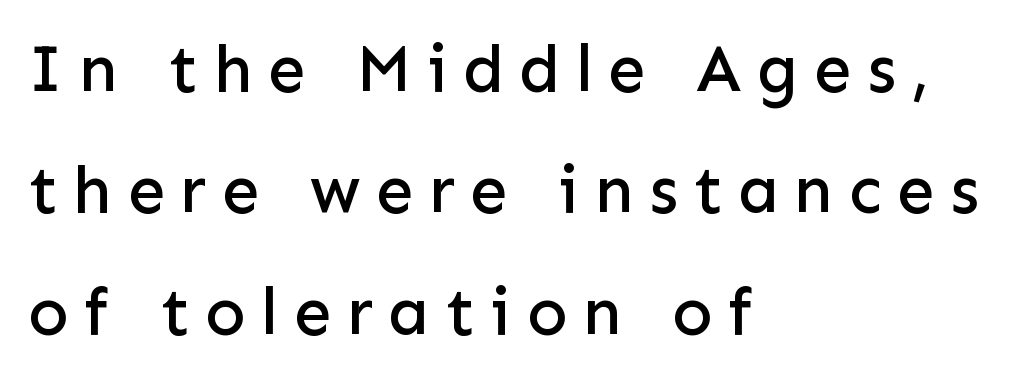
The image shows 67 px sans-serif type, upright; set left-aligned, line spacing 1.81x, unusually wide letter spacing (+0.23 em), not underlined; low stroke contrast and a medium x-height.
